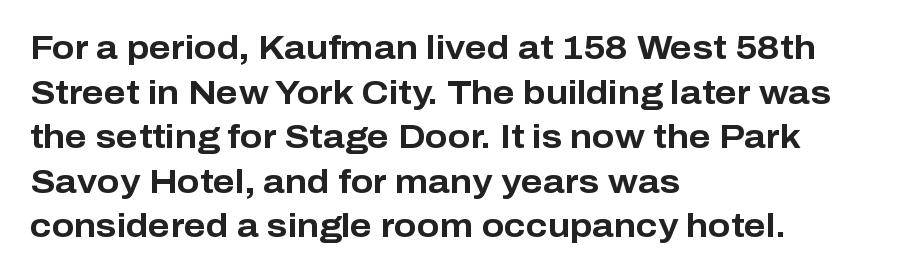
Typographically, this falls in the sans-serif category. Does extra space separate the letters? No, they use regular spacing. The zone under the glyphs is completely vacant. If you drew a line through each stem, it would be perfectly vertical. Note the varied advance widths — an 'i' is clearly narrower than an 'm'.
